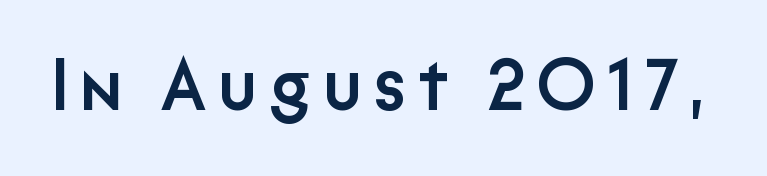
Q: Is the text bold? A: Semi-bold.
Q: Is the text italic (slanted)? A: No, it is upright.
Q: Is the typeface a serif or a sans-serif typeface? A: Sans-serif.
Q: Is the text underlined? A: No.
Q: Width (condensed, normal, or wide)? A: Normal.
Q: Stroke contrast? A: Low.
Q: x-height? A: Medium.
Q: Monospaced? A: No.
